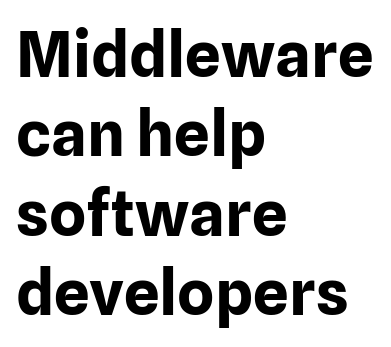
The image shows 63 px bold sans-serif type, upright; set left-aligned, normal line spacing (1.26x), normal letter spacing, not underlined; low stroke contrast and a medium x-height.
